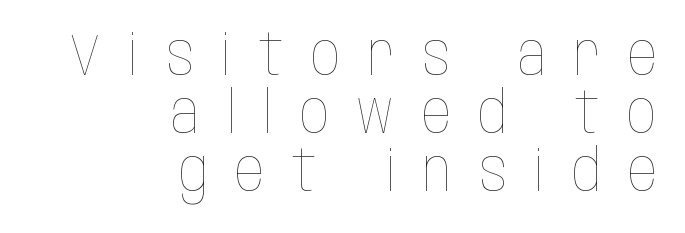
Q: Is the text bold? A: No.
Q: Is the text italic (slanted)? A: No, it is upright.
Q: Is the text underlined? A: No.
Q: How is the paragraph aligned? A: Right-aligned.
Q: Is the spacing between letters normal or unusually wide? A: Unusually wide.
Q: Is the spacing between lines tight, normal or loose? A: Tight.
Q: Width (condensed, normal, or wide)? A: Condensed.
Q: Stroke contrast? A: Low.
Q: x-height? A: Large.
Q: Monospaced? A: No.
